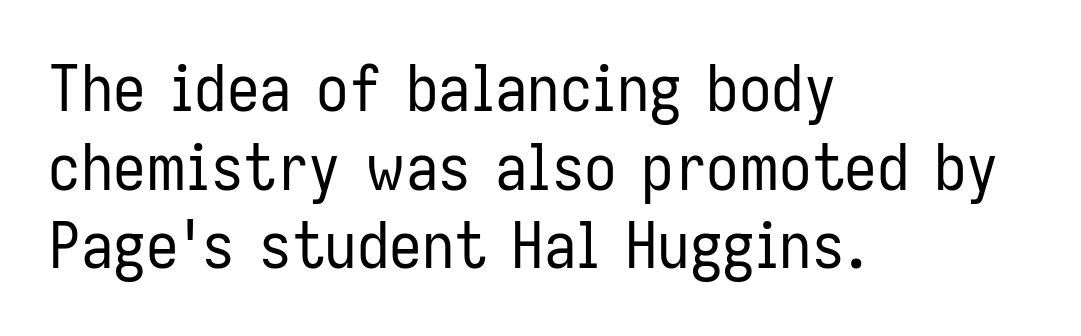
Q: Is the text bold? A: No.
Q: Is the text italic (slanted)? A: No, it is upright.
Q: Is the typeface a serif or a sans-serif typeface? A: Sans-serif.
Q: Is the text underlined? A: No.
Q: How is the paragraph aligned? A: Left-aligned.
Q: Is the spacing between letters normal or unusually wide? A: Normal.
Q: Width (condensed, normal, or wide)? A: Condensed.
Q: Stroke contrast? A: Low.
Q: x-height? A: Medium.
Q: Monospaced? A: No.
